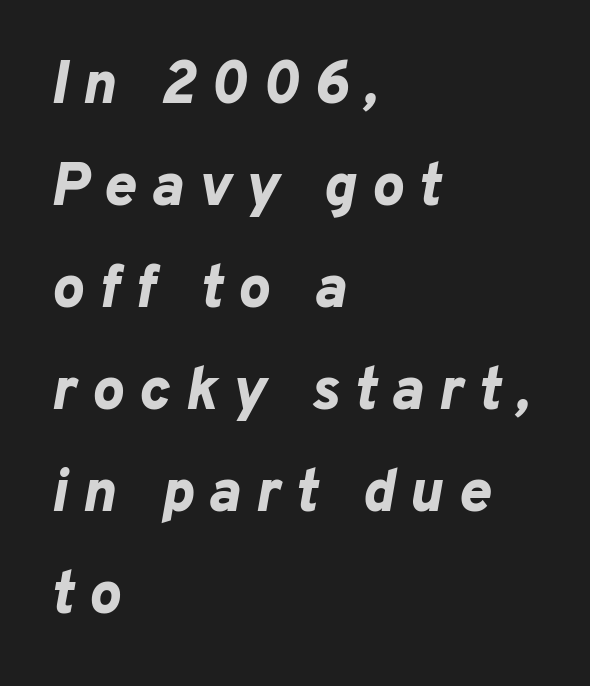
Q: Is the text bold? A: Yes.
Q: Is the text italic (slanted)? A: Yes, it leans right by about 10 degrees.
Q: Is the text underlined? A: No.
Q: How is the paragraph aligned? A: Left-aligned.
Q: Is the spacing between letters normal or unusually wide? A: Unusually wide.
Q: Is the spacing between lines tight, normal or loose? A: Normal.
Q: Width (condensed, normal, or wide)? A: Normal.
Q: Stroke contrast? A: Low.
Q: x-height? A: Medium.
Q: Monospaced? A: No.
